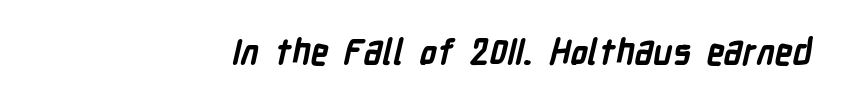
Q: Is the text bold? A: Yes.
Q: Is the typeface a serif or a sans-serif typeface? A: Sans-serif.
Q: Is the text underlined? A: No.
Q: How is the paragraph aligned? A: Right-aligned.
Q: Is the spacing between letters normal or unusually wide? A: Normal.
Q: Width (condensed, normal, or wide)? A: Condensed.
Q: Stroke contrast? A: Low.
Q: x-height? A: Medium.
Q: Monospaced? A: No.
